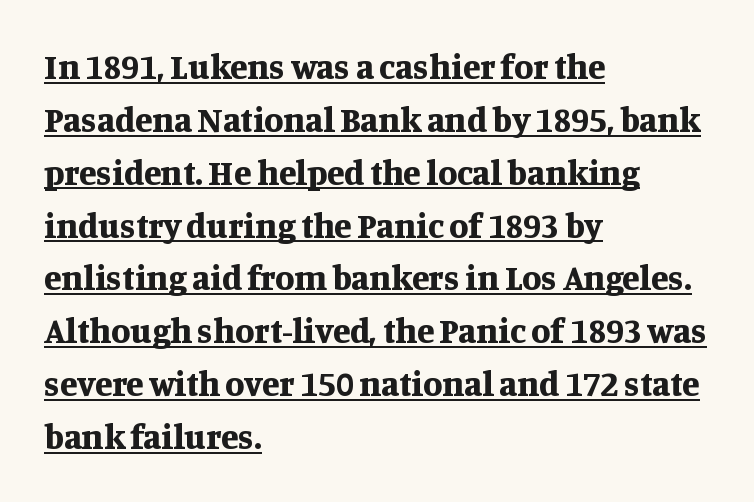
Q: Is the text bold? A: Yes.
Q: Is the text italic (slanted)? A: No, it is upright.
Q: Is the typeface a serif or a sans-serif typeface? A: Serif.
Q: Is the text underlined? A: Yes.
Q: How is the paragraph aligned? A: Left-aligned.
Q: Is the spacing between letters normal or unusually wide? A: Normal.
Q: Is the spacing between lines tight, normal or loose? A: Normal.
Q: Width (condensed, normal, or wide)? A: Normal.
Q: Stroke contrast? A: Medium.
Q: x-height? A: Large.
Q: Monospaced? A: No.
